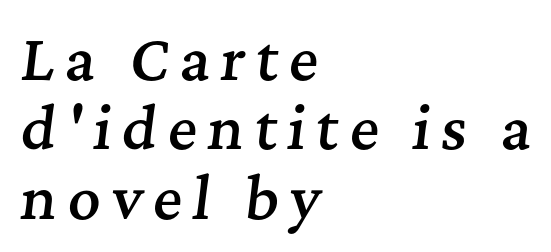
{"serif": "yes", "italic": "yes", "lean": "right", "slant_degrees": 7, "bold": "semi", "weight": "semibold", "width": "normal", "stroke_contrast": "medium", "x_height": "medium", "monospaced": "no", "underline": "no", "align": "left", "line_spacing_ratio": 1.24, "glyph_px": 56}
